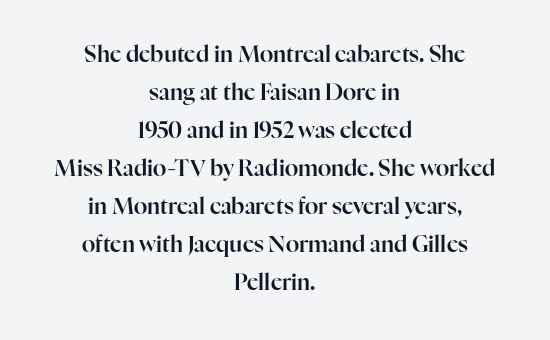
Q: Is the text italic (slanted)? A: No, it is upright.
Q: Is the text underlined? A: No.
Q: How is the paragraph aligned? A: Centered.
Q: Is the spacing between letters normal or unusually wide? A: Normal.
